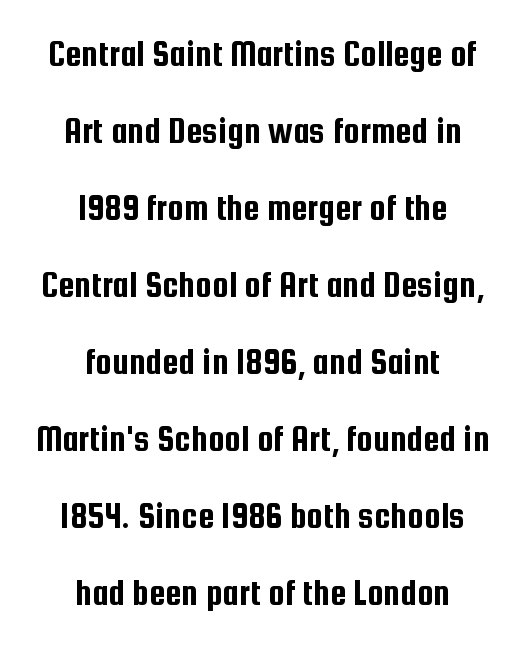
Q: Is the text italic (slanted)? A: No, it is upright.
Q: Is the typeface a serif or a sans-serif typeface? A: Sans-serif.
Q: Is the text underlined? A: No.
Q: How is the paragraph aligned? A: Centered.
Q: Is the spacing between letters normal or unusually wide? A: Normal.
Q: Is the spacing between lines tight, normal or loose? A: Loose.
Q: Width (condensed, normal, or wide)? A: Condensed.
Q: Stroke contrast? A: Low.
Q: x-height? A: Medium.
Q: Monospaced? A: No.
